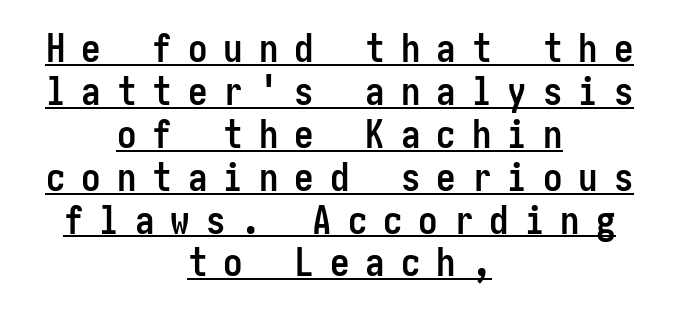
Letterform terminals end flat and unadorned throughout the passage. The specimen includes a rule beneath the text block's lines. The passage is arranged like a title page — every line centered. Tracking value appears strongly positive — letters spread wide. These words are printed bold, with thick strokes throughout. The rendering uses a small line-height, squeezing the rows.
